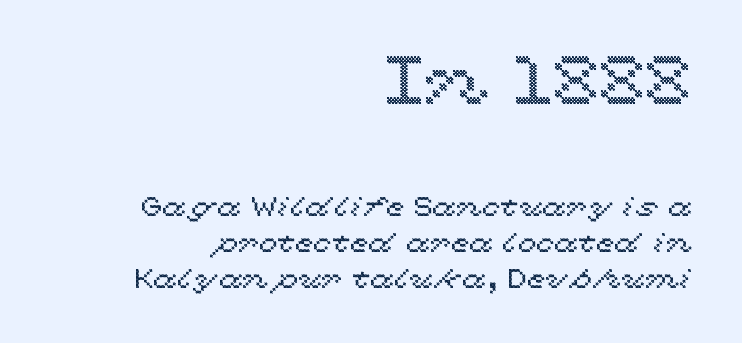
The image shows 68 px wide type; set right-aligned, normal line spacing (1.33x), normal letter spacing, not underlined; the first (top) block is 2.52x larger; a medium x-height.
